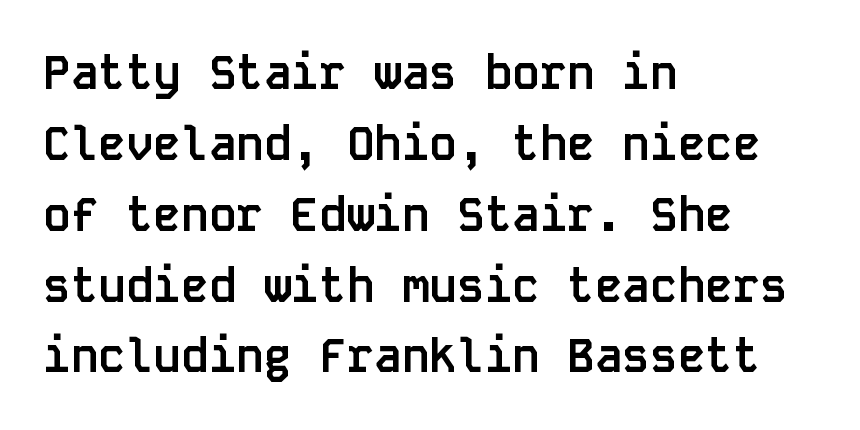
The text was rendered using a sans face with plain stroke endings. Chunky letters — that's bold for sure. The lines sit at an ordinary, default distance from one another. Vertical strokes here are truly vertical. The compositor pushed each line to the left boundary. This rendering features lettering with no underline.
